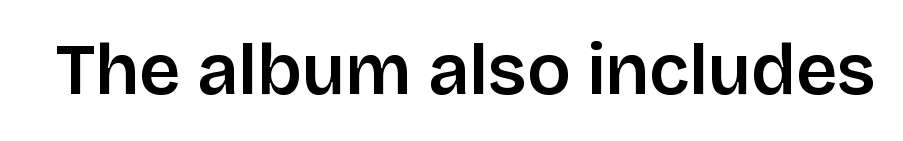
Q: Is the text italic (slanted)? A: No, it is upright.
Q: Is the typeface a serif or a sans-serif typeface? A: Sans-serif.
Q: Is the text underlined? A: No.
Q: Is the spacing between letters normal or unusually wide? A: Normal.
Q: Width (condensed, normal, or wide)? A: Normal.
Q: Stroke contrast? A: Low.
Q: x-height? A: Large.
Q: Monospaced? A: No.
